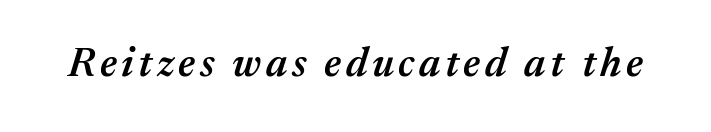
The image shows 41 px semibold type, italic (leaning right); set not underlined; medium stroke contrast and a medium x-height.
